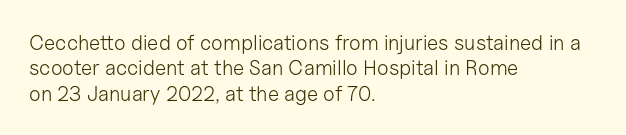
A bare baseline throughout the passage. Line beginnings align vertically; line endings do not. This sample uses plain, unmodified letter spacing. Posture: straight, roman, zero tilt. Is this a heavy cut? Hardly; it is regular or lighter.
